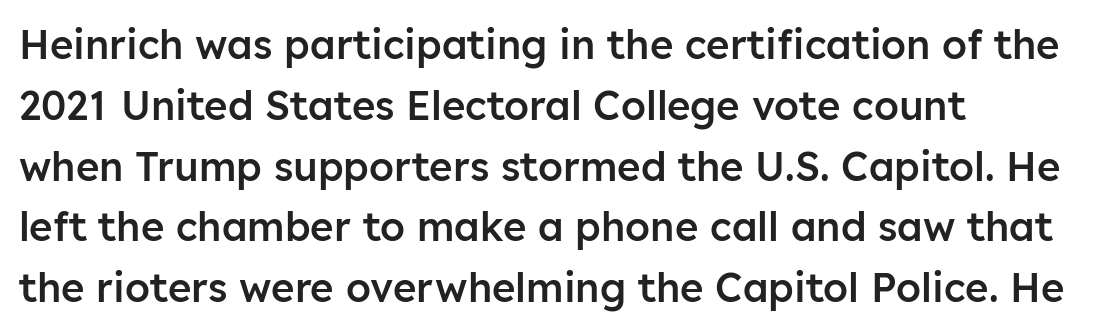
The gaps between neighbouring characters are ordinary and unremarkable. The paragraph has a hard left edge and a soft right edge. The glyphs are unaccompanied by any horizontal stroke below them. The rendering shows plain stroke endings on the letterforms — a sans-serif design.
